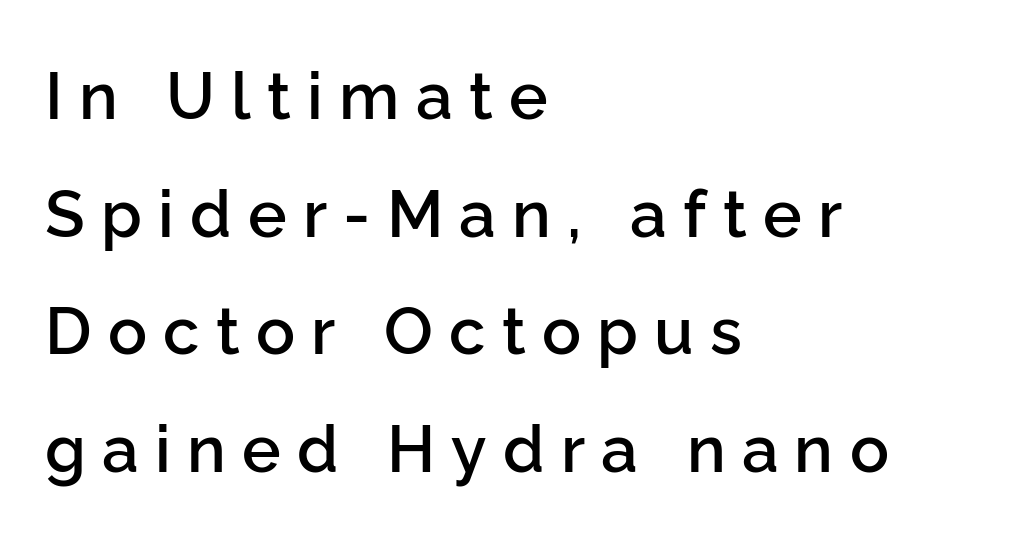
The image shows 65 px semibold sans-serif type, upright; set left-aligned, line spacing 1.81x, unusually wide letter spacing (+0.25 em), not underlined; low stroke contrast and a medium x-height.
